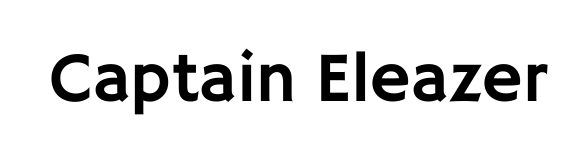
The image shows 71 px sans-serif type, upright; set normal letter spacing, not underlined; low stroke contrast and a large x-height.
